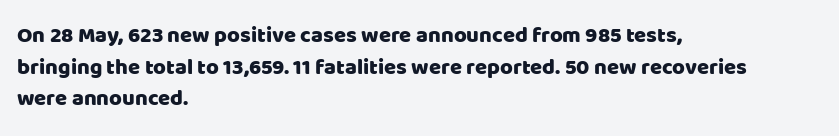
Ordinary non-slanted type is in use. Letter spacing: default. This sample is left-justified, so line endings fall wherever the words run out. Underline: absent. Successive baselines arrive at the customary interval.
